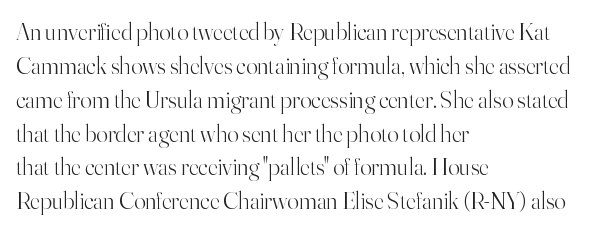
The image shows 24 px text type, upright; set left-aligned, normal line spacing (1.41x), normal letter spacing, not underlined.
